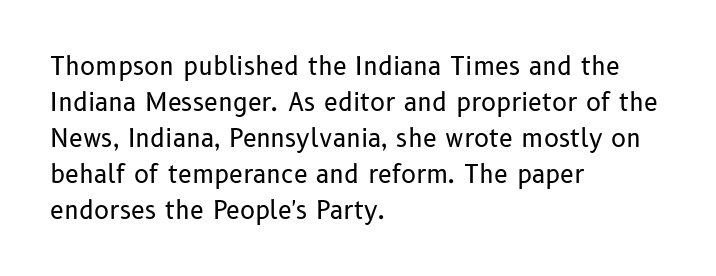
Q: Is the text bold? A: No.
Q: Is the text italic (slanted)? A: No, it is upright.
Q: Is the text underlined? A: No.
Q: How is the paragraph aligned? A: Left-aligned.
Q: Is the spacing between letters normal or unusually wide? A: Normal.
Q: Is the spacing between lines tight, normal or loose? A: Normal.
